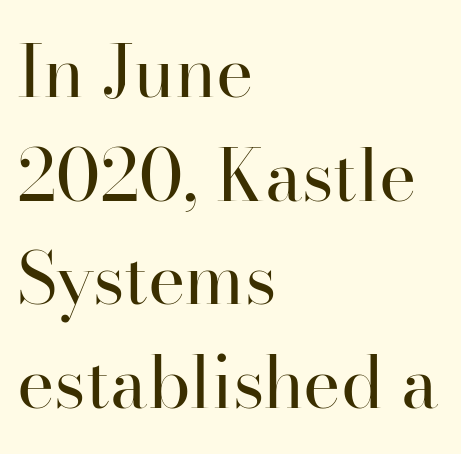
Q: Is the text bold? A: No.
Q: Is the text italic (slanted)? A: No, it is upright.
Q: Is the typeface a serif or a sans-serif typeface? A: Serif.
Q: Is the text underlined? A: No.
Q: How is the paragraph aligned? A: Left-aligned.
Q: Is the spacing between letters normal or unusually wide? A: Normal.
Q: Is the spacing between lines tight, normal or loose? A: Normal.
Q: Width (condensed, normal, or wide)? A: Normal.
Q: Stroke contrast? A: High.
Q: x-height? A: Small.
Q: Monospaced? A: No.
